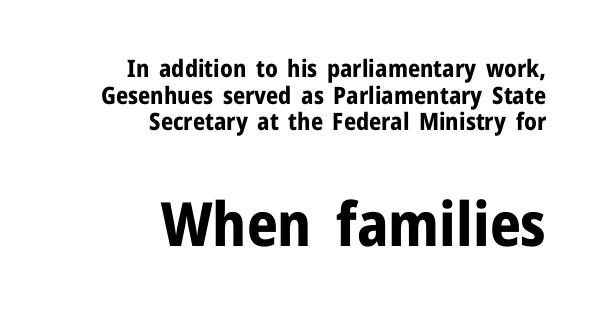
{"serif": "no", "italic": "no", "bold": "yes", "weight": "bold", "width": "normal", "stroke_contrast": "low", "x_height": "medium", "monospaced": "no", "underline": "no", "align": "right", "line_spacing": "tight", "line_spacing_ratio": 1.11, "letter_spacing": "normal", "letter_spacing_em": 0.0, "larger_block": "second", "size_ratio": 2.54, "glyph_px": 61}
